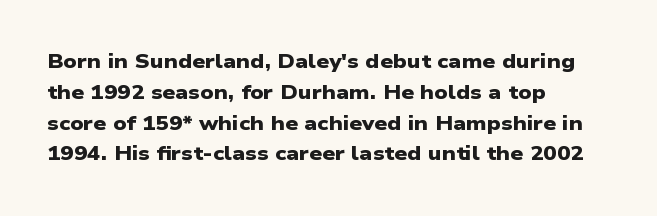
{"bold": "yes", "underline": "no", "align": "left", "line_spacing": "normal", "line_spacing_ratio": 1.54, "letter_spacing": "normal", "letter_spacing_em": 0.0, "glyph_px": 20}
